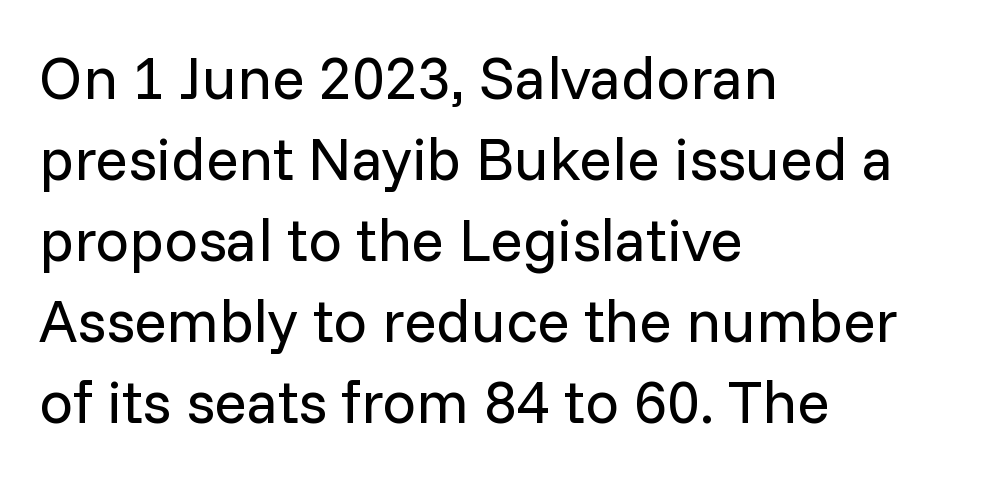
Q: Is the text bold? A: No.
Q: Is the text italic (slanted)? A: No, it is upright.
Q: Is the typeface a serif or a sans-serif typeface? A: Sans-serif.
Q: Is the text underlined? A: No.
Q: How is the paragraph aligned? A: Left-aligned.
Q: Is the spacing between letters normal or unusually wide? A: Normal.
Q: Is the spacing between lines tight, normal or loose? A: Normal.
Q: Width (condensed, normal, or wide)? A: Normal.
Q: Stroke contrast? A: Low.
Q: x-height? A: Medium.
Q: Monospaced? A: No.
